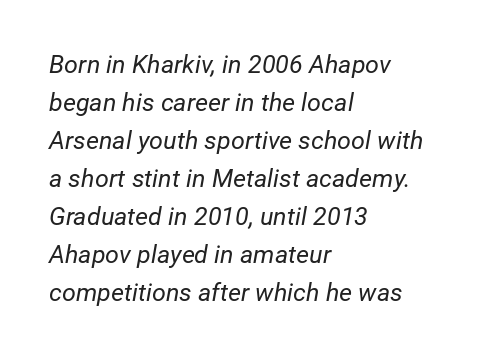
{"italic": "yes", "lean": "right", "slant_degrees": 12, "bold": "no", "underline": "no", "align": "left", "line_spacing": "normal", "line_spacing_ratio": 1.52, "letter_spacing": "normal", "letter_spacing_em": 0.0, "glyph_px": 25}
